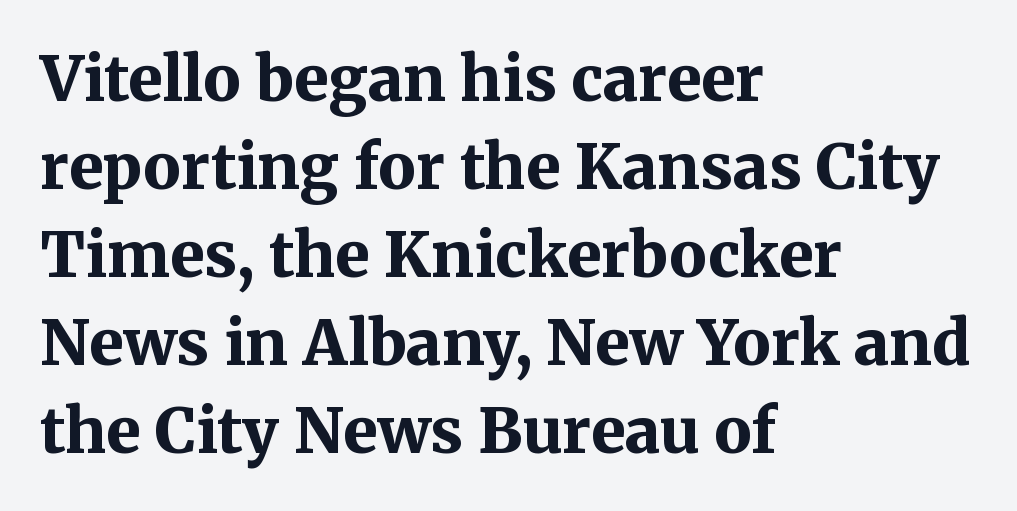
{"serif": "yes", "italic": "no", "bold": "yes", "weight": "bold", "width": "normal", "stroke_contrast": "medium", "x_height": "medium", "monospaced": "no", "underline": "no", "align": "left", "line_spacing": "normal", "line_spacing_ratio": 1.42, "letter_spacing": "normal", "letter_spacing_em": 0.0, "glyph_px": 62}
